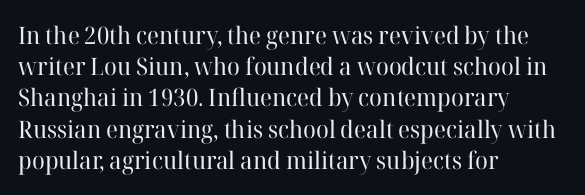
Q: Is the text bold? A: No.
Q: Is the text italic (slanted)? A: No, it is upright.
Q: Is the text underlined? A: No.
Q: How is the paragraph aligned? A: Left-aligned.
Q: Is the spacing between letters normal or unusually wide? A: Normal.
Q: Is the spacing between lines tight, normal or loose? A: Normal.
